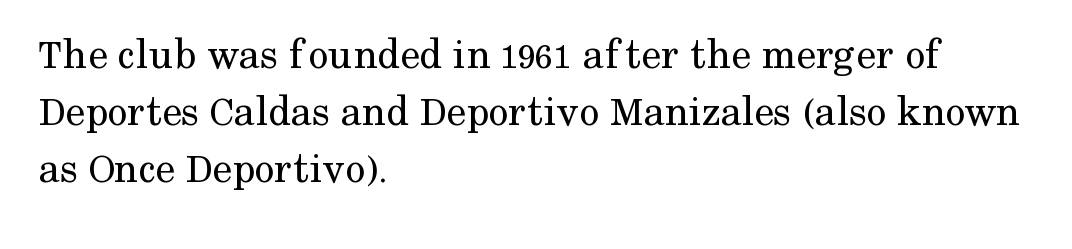
Q: Is the text bold? A: No.
Q: Is the text italic (slanted)? A: No, it is upright.
Q: Is the typeface a serif or a sans-serif typeface? A: Serif.
Q: Is the text underlined? A: No.
Q: How is the paragraph aligned? A: Left-aligned.
Q: Is the spacing between letters normal or unusually wide? A: Normal.
Q: Is the spacing between lines tight, normal or loose? A: Normal.
Q: Width (condensed, normal, or wide)? A: Normal.
Q: Stroke contrast? A: Medium.
Q: x-height? A: Medium.
Q: Monospaced? A: No.
